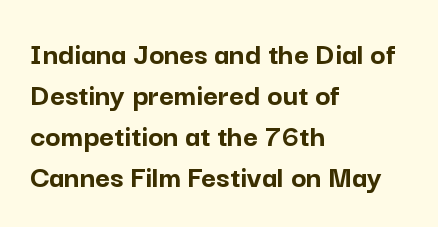
Q: Is the text bold? A: Yes.
Q: Is the text italic (slanted)? A: No, it is upright.
Q: Is the typeface a serif or a sans-serif typeface? A: Sans-serif.
Q: Is the text underlined? A: No.
Q: How is the paragraph aligned? A: Left-aligned.
Q: Is the spacing between letters normal or unusually wide? A: Normal.
Q: Is the spacing between lines tight, normal or loose? A: Normal.
Q: Width (condensed, normal, or wide)? A: Normal.
Q: Stroke contrast? A: Low.
Q: x-height? A: Medium.
Q: Monospaced? A: No.
